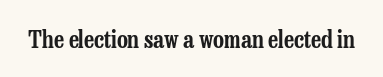
Observe the ordinary spacing: letters are neighbours, not strangers. Underline: absent. Rendered with straight, roman letterforms.
